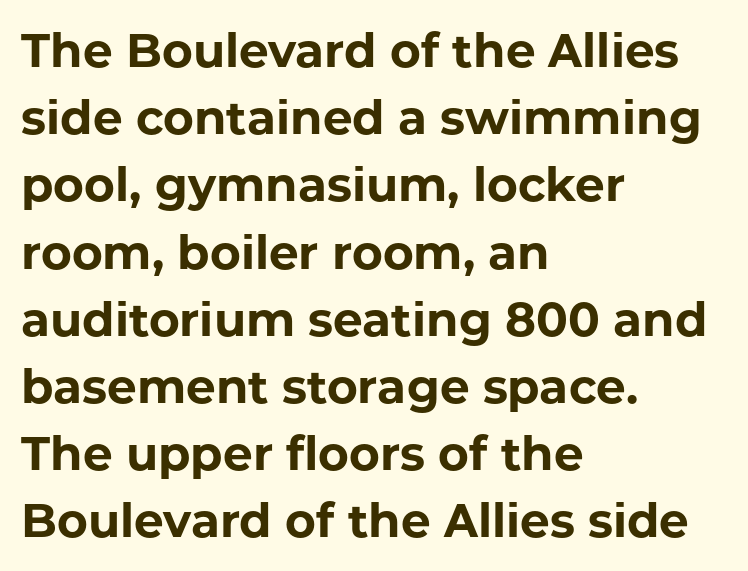
The image shows 47 px bold sans-serif type, upright; set left-aligned, normal line spacing (1.43x), normal letter spacing, not underlined; low stroke contrast and a medium x-height.
